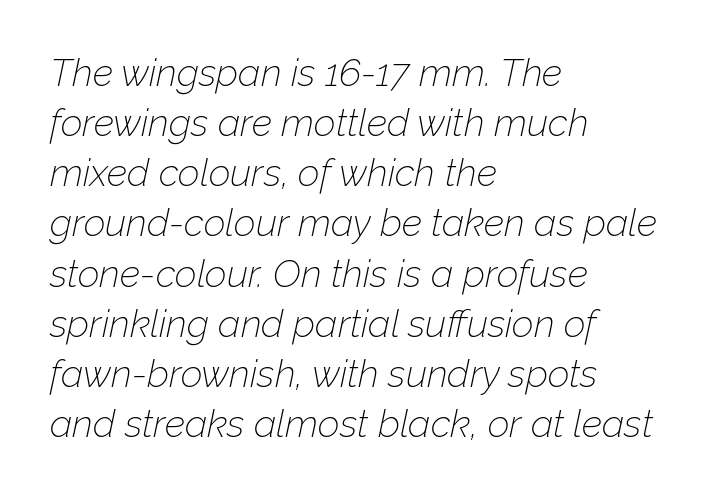
Q: Is the text bold? A: No.
Q: Is the text italic (slanted)? A: Yes, it leans right by about 12 degrees.
Q: Is the text underlined? A: No.
Q: How is the paragraph aligned? A: Left-aligned.
Q: Is the spacing between letters normal or unusually wide? A: Normal.
Q: Is the spacing between lines tight, normal or loose? A: Normal.
Q: Width (condensed, normal, or wide)? A: Normal.
Q: Stroke contrast? A: Low.
Q: x-height? A: Medium.
Q: Monospaced? A: No.
